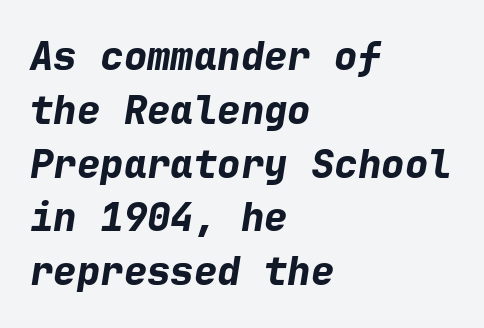
The image shows 39 px bold type, italic (leaning right), monospaced; set left-aligned, normal line spacing (1.38x), normal letter spacing, not underlined; low stroke contrast and a medium x-height.
